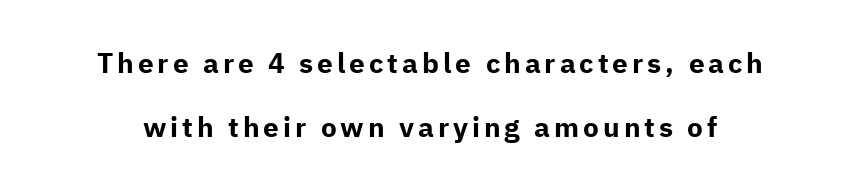
{"serif": "no", "italic": "no", "bold": "yes", "weight": "bold", "width": "normal", "stroke_contrast": "low", "x_height": "medium", "monospaced": "no", "underline": "no", "line_spacing": "loose", "line_spacing_ratio": 2.29, "glyph_px": 28}
